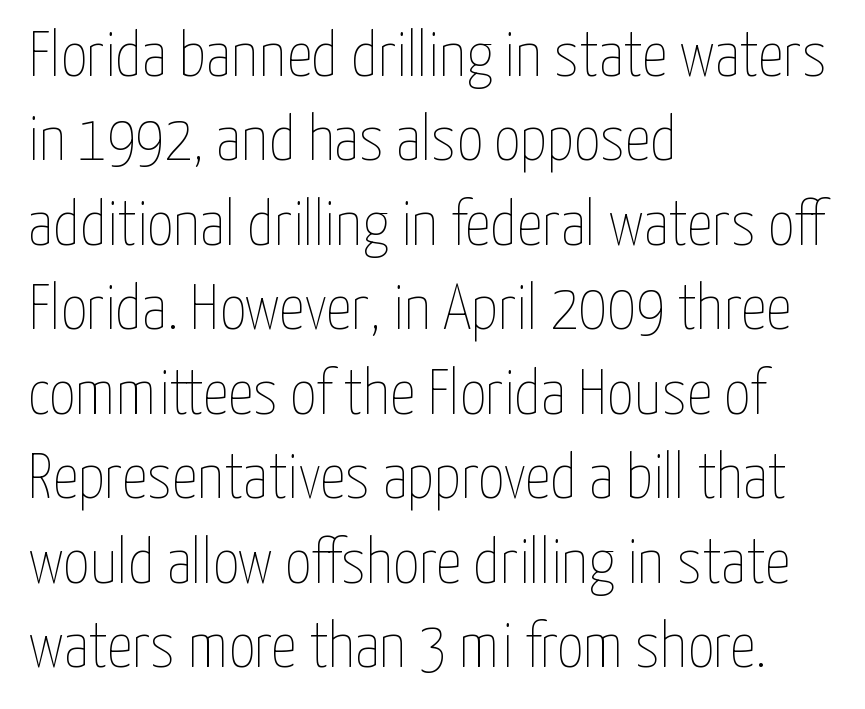
The image shows 64 px thin, condensed type, upright; set left-aligned, normal line spacing (1.32x), normal letter spacing, not underlined; low stroke contrast and a medium x-height.
